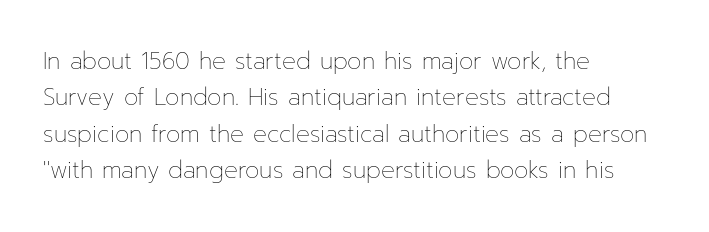
{"italic": "no", "bold": "no", "underline": "no", "align": "left", "line_spacing": "normal", "line_spacing_ratio": 1.58, "letter_spacing": "normal", "letter_spacing_em": 0.0, "glyph_px": 23}
